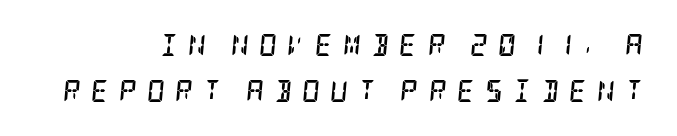
Look at the stroke-to-counter ratio: heavy, a bold. The passage shown stacks its lines with a broad gap. There's an unmistakable incline to the writing here. Lines of text with bare space underneath.
